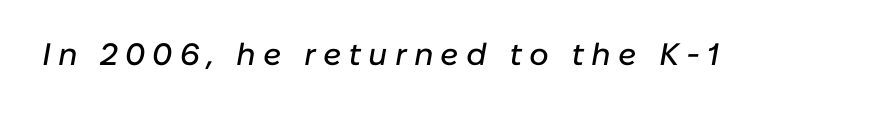
Q: Is the text italic (slanted)? A: Yes, it leans right by about 10 degrees.
Q: Is the text underlined? A: No.
Q: Is the spacing between letters normal or unusually wide? A: Unusually wide.
Q: Width (condensed, normal, or wide)? A: Normal.
Q: Stroke contrast? A: Low.
Q: x-height? A: Medium.
Q: Monospaced? A: No.
